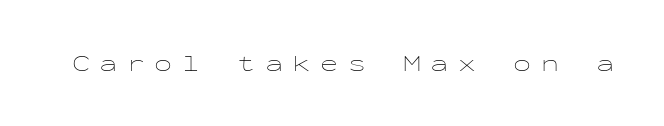
Q: Is the text bold? A: No.
Q: Is the text italic (slanted)? A: No, it is upright.
Q: Is the text underlined? A: No.
Q: Is the spacing between letters normal or unusually wide? A: Unusually wide.
